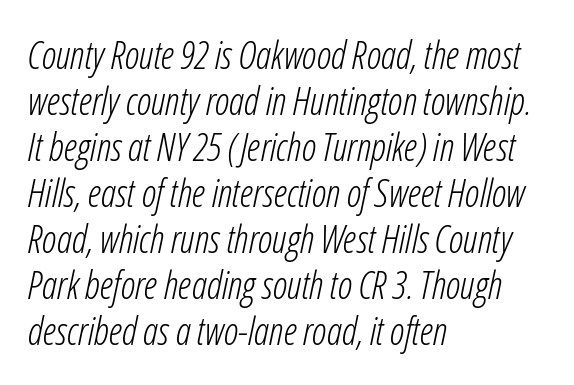
The passage shown leans; its letterforms are oblique. Alignment: flush left. No letter is thick-stroked: the sample isn't bold. Is the letter spacing exaggerated? No — it looks like the ordinary default. Varying glyph widths throughout — classic text-font behaviour.
